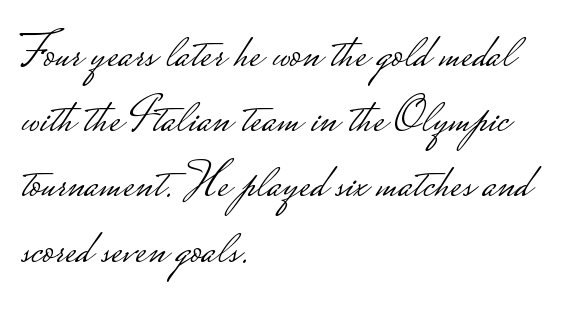
Spacing verdict: proportional, widths tailored to each character. This sample keeps an unexceptional amount of space between lines. Nobody drew a line under any word here. A sans-serif font was chosen for this passage. A student would call this left alignment; a typographer would say flush left, rag right.
